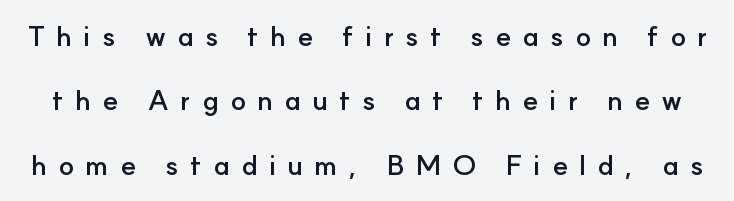
Descenders hang freely into open space. The rendering uses natural spacing where letterforms have individual widths. The specimen reads as upright at a glance. A typesetter would call this leading open, well beyond the default. Plenty of ink on the page — the face is bold. Letter spacing: wide.
